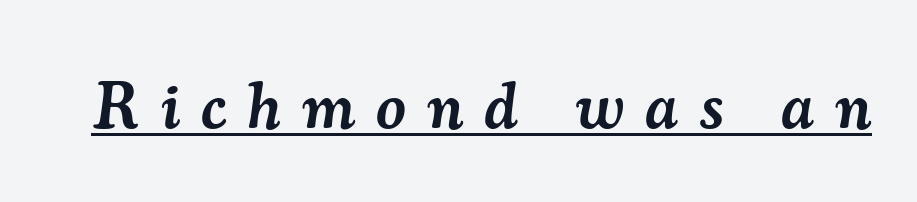
The image shows 65 px semibold serif type, italic (leaning right); set unusually wide letter spacing (+0.33 em), underlined; medium stroke contrast and a small x-height.
